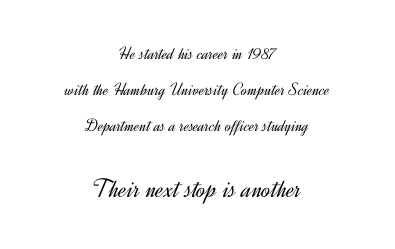
The image shows 27 px text type; set centered, loose line spacing (2.01x), normal letter spacing, not underlined; the second (bottom) block is 1.5x larger.
